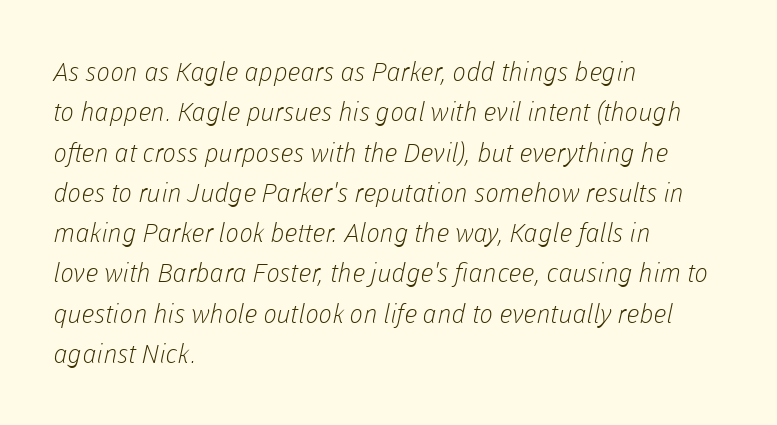
{"bold": "no", "underline": "no", "align": "left", "line_spacing": "normal", "line_spacing_ratio": 1.55, "letter_spacing": "normal", "letter_spacing_em": 0.0, "glyph_px": 26}
